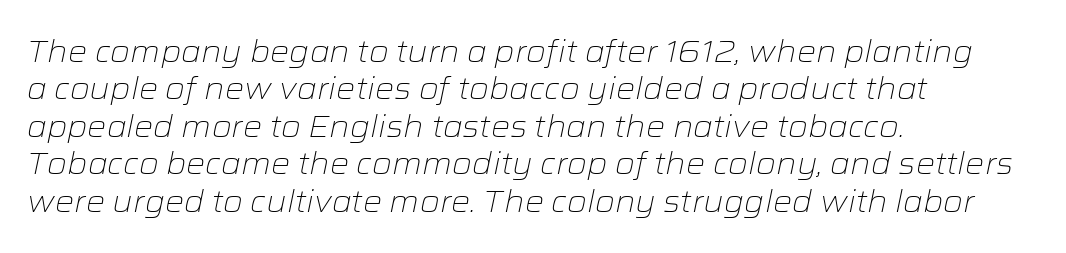
Q: Is the text bold? A: No.
Q: Is the text italic (slanted)? A: Yes, it leans right by about 12 degrees.
Q: Is the text underlined? A: No.
Q: How is the paragraph aligned? A: Left-aligned.
Q: Is the spacing between letters normal or unusually wide? A: Normal.
Q: Is the spacing between lines tight, normal or loose? A: Normal.
Q: Width (condensed, normal, or wide)? A: Wide.
Q: Stroke contrast? A: Low.
Q: x-height? A: Medium.
Q: Monospaced? A: No.
